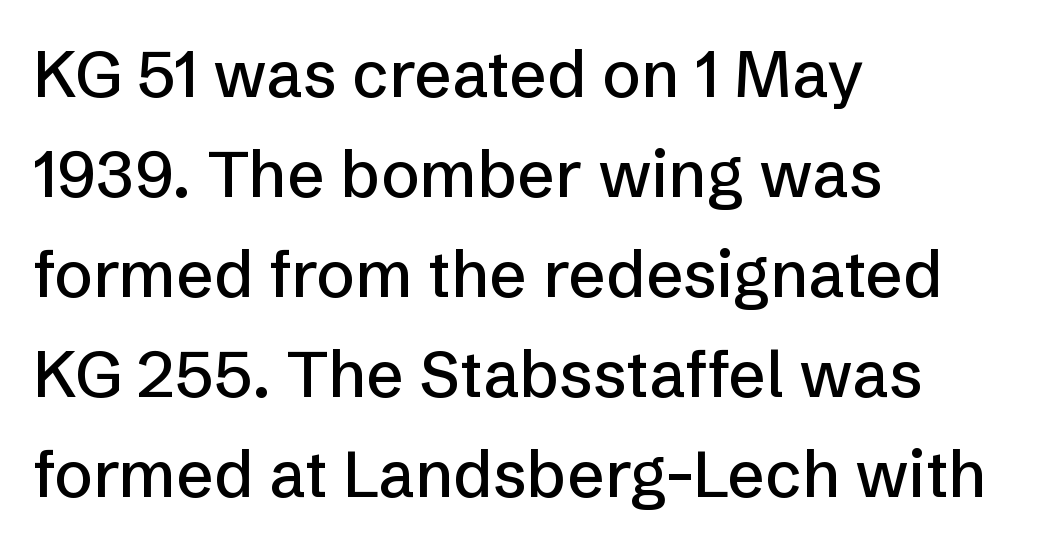
{"serif": "no", "italic": "no", "width": "normal", "stroke_contrast": "low", "x_height": "medium", "monospaced": "no", "underline": "no", "align": "left", "line_spacing": "normal", "line_spacing_ratio": 1.54, "letter_spacing": "normal", "letter_spacing_em": 0.0, "glyph_px": 65}
